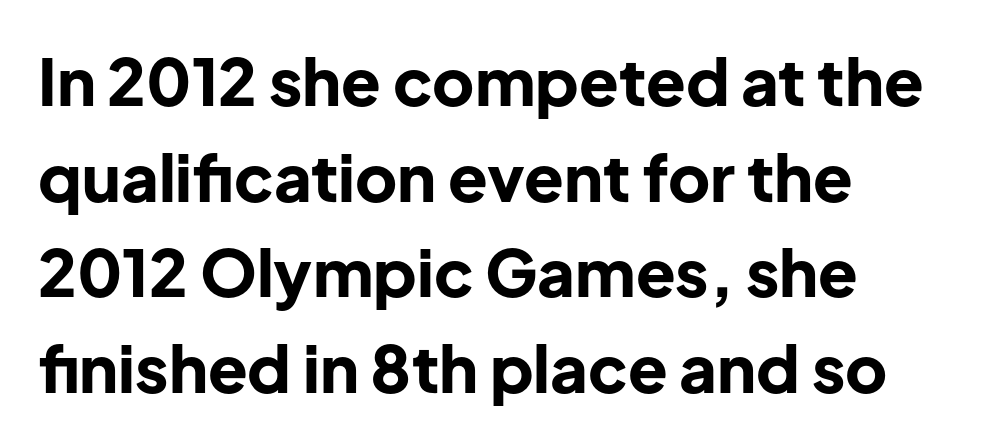
Q: Is the text bold? A: Yes.
Q: Is the text italic (slanted)? A: No, it is upright.
Q: Is the typeface a serif or a sans-serif typeface? A: Sans-serif.
Q: Is the text underlined? A: No.
Q: How is the paragraph aligned? A: Left-aligned.
Q: Is the spacing between letters normal or unusually wide? A: Normal.
Q: Is the spacing between lines tight, normal or loose? A: Normal.
Q: Width (condensed, normal, or wide)? A: Normal.
Q: Stroke contrast? A: Low.
Q: x-height? A: Medium.
Q: Monospaced? A: No.
